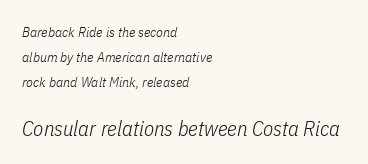
Visually the block forms a straight wall on the left and a jagged coastline on the right. The zone under the glyphs is completely vacant. The face used here appears at its bigger size in the lower chunk. These glyphs show unthickened strokes, regular width or finer.
